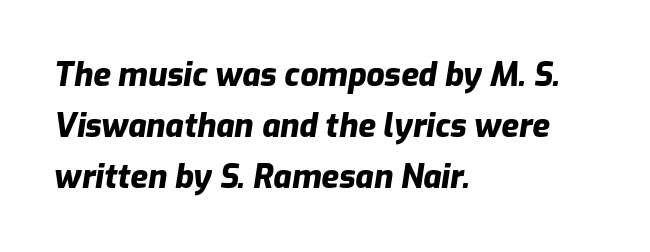
The strokes are fattened all the way to bold. Posture: slanted. Descenders are the only things crossing below the line. Line spacing here is normal. This sample has the flowing, uneven cadence of proportional lettering. Caption: standard tracking, unaltered.
